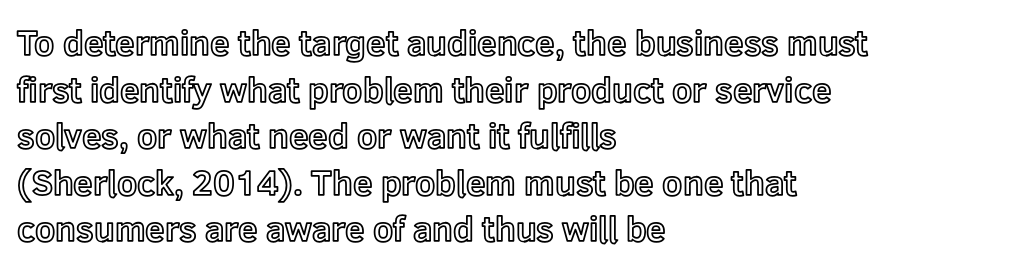
{"italic": "no", "width": "normal", "x_height": "medium", "monospaced": "no", "underline": "no", "align": "left", "line_spacing": "normal", "line_spacing_ratio": 1.33, "letter_spacing": "normal", "letter_spacing_em": 0.0, "glyph_px": 35}
